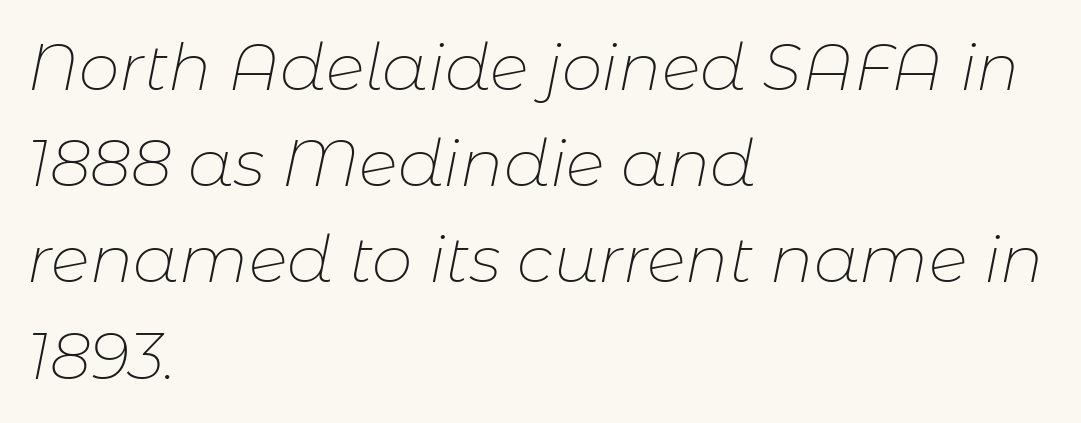
Q: Is the text bold? A: No.
Q: Is the text italic (slanted)? A: Yes, it leans right by about 11 degrees.
Q: Is the text underlined? A: No.
Q: How is the paragraph aligned? A: Left-aligned.
Q: Is the spacing between letters normal or unusually wide? A: Normal.
Q: Is the spacing between lines tight, normal or loose? A: Normal.
Q: Width (condensed, normal, or wide)? A: Normal.
Q: Stroke contrast? A: Low.
Q: x-height? A: Medium.
Q: Monospaced? A: No.
